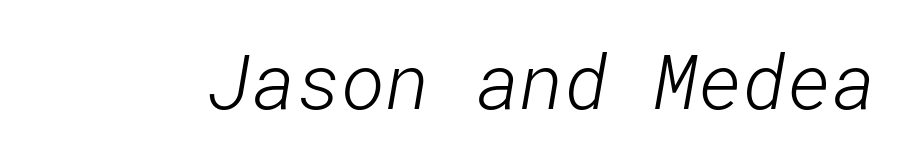
{"serif": "no", "bold": "no", "weight": "light", "width": "normal", "stroke_contrast": "low", "x_height": "medium", "underline": "no", "letter_spacing": "normal", "letter_spacing_em": 0.0, "glyph_px": 76}
